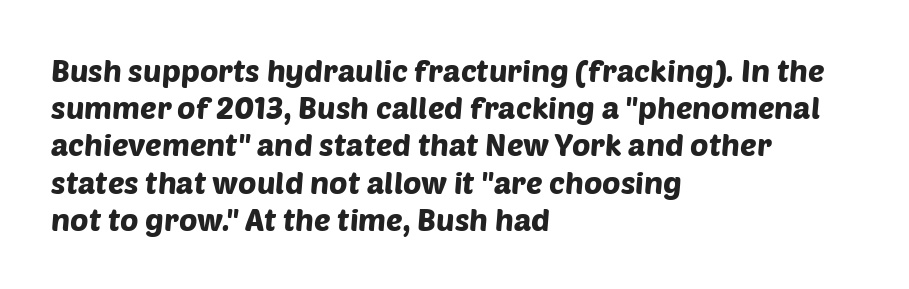
The image shows 31 px sans-serif type; set left-aligned, line spacing 1.2x, normal letter spacing, not underlined; low stroke contrast and a large x-height.
